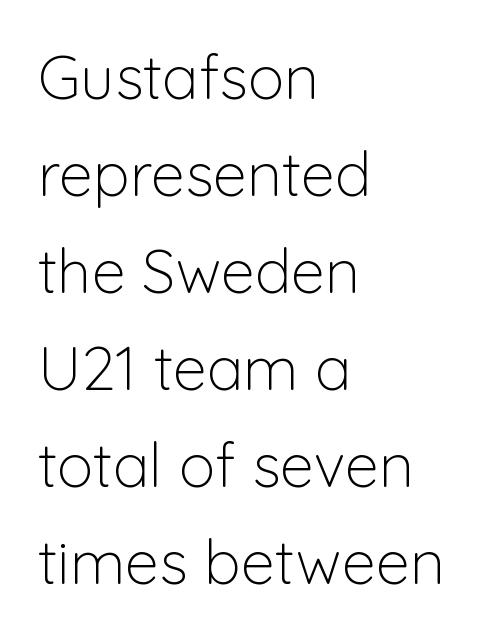
The image shows 61 px light sans-serif type, upright; set left-aligned, normal line spacing (1.59x), normal letter spacing, not underlined; low stroke contrast and a medium x-height.
